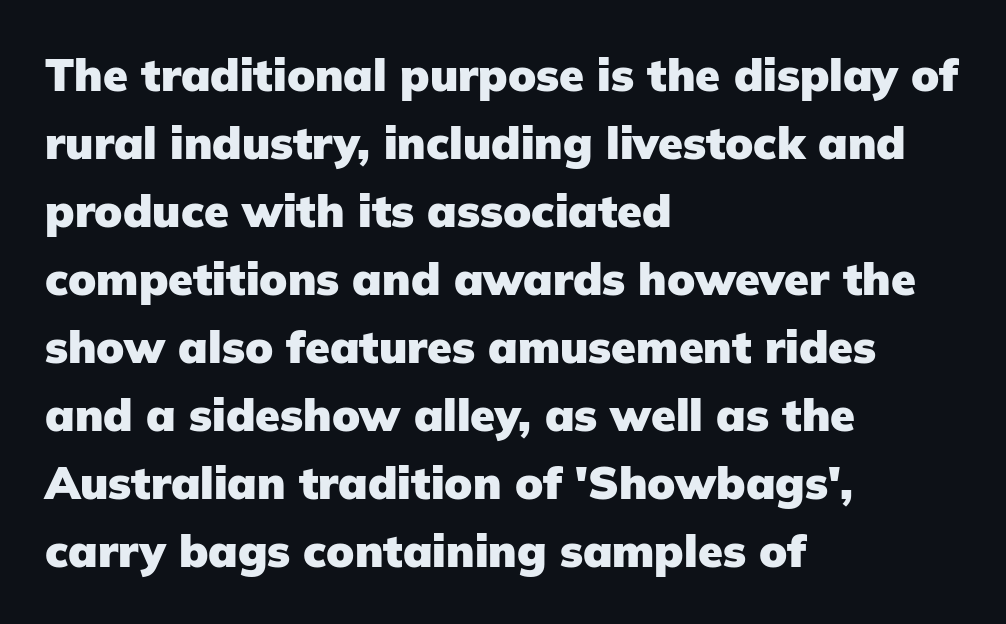
Q: Is the text bold? A: Yes.
Q: Is the text italic (slanted)? A: No, it is upright.
Q: Is the typeface a serif or a sans-serif typeface? A: Sans-serif.
Q: Is the text underlined? A: No.
Q: How is the paragraph aligned? A: Left-aligned.
Q: Is the spacing between letters normal or unusually wide? A: Normal.
Q: Is the spacing between lines tight, normal or loose? A: Normal.
Q: Width (condensed, normal, or wide)? A: Normal.
Q: Stroke contrast? A: Low.
Q: x-height? A: Medium.
Q: Monospaced? A: No.
